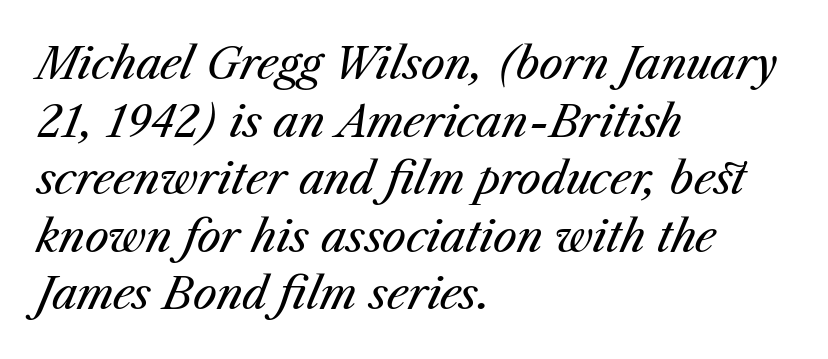
Q: Is the text bold? A: No.
Q: Is the text italic (slanted)? A: Yes, it leans right by about 23 degrees.
Q: Is the text underlined? A: No.
Q: How is the paragraph aligned? A: Left-aligned.
Q: Is the spacing between letters normal or unusually wide? A: Normal.
Q: Is the spacing between lines tight, normal or loose? A: Normal.
Q: Width (condensed, normal, or wide)? A: Normal.
Q: Stroke contrast? A: Medium.
Q: x-height? A: Medium.
Q: Monospaced? A: No.
